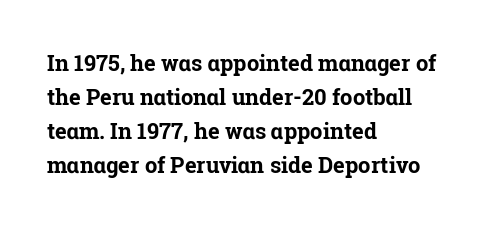
Q: Is the text bold? A: Yes.
Q: Is the text italic (slanted)? A: No, it is upright.
Q: Is the text underlined? A: No.
Q: How is the paragraph aligned? A: Left-aligned.
Q: Is the spacing between letters normal or unusually wide? A: Normal.
Q: Is the spacing between lines tight, normal or loose? A: Normal.
